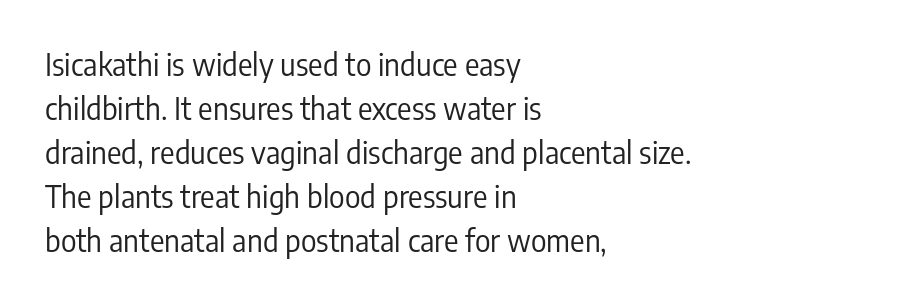
The image shows 30 px regular-weight, condensed sans-serif type, upright; set left-aligned, normal line spacing (1.47x), normal letter spacing, not underlined; low stroke contrast and a medium x-height.
